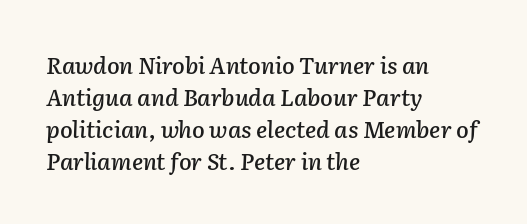
The letters sit at their default tracking, neither squeezed nor spread. Baseline-to-baseline distance is the conventional proportion of letter height. Each line starts at the same left margin while the right side varies. The glyphs are unaccompanied by any horizontal stroke below them. The axis of the letterforms is tilted away from vertical.
